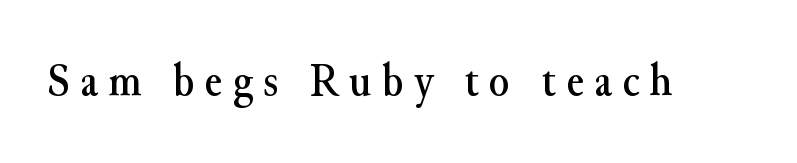
Q: Is the text italic (slanted)? A: No, it is upright.
Q: Is the typeface a serif or a sans-serif typeface? A: Serif.
Q: Is the text underlined? A: No.
Q: Is the spacing between letters normal or unusually wide? A: Unusually wide.
Q: Width (condensed, normal, or wide)? A: Normal.
Q: Stroke contrast? A: Medium.
Q: x-height? A: Small.
Q: Monospaced? A: No.
